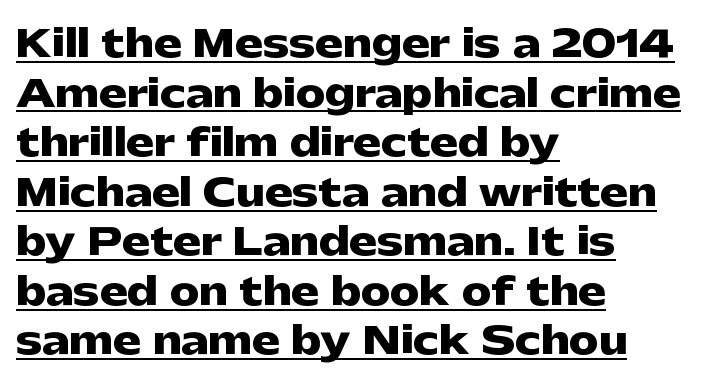
{"serif": "no", "italic": "no", "bold": "yes", "weight": "heavy", "width": "wide", "stroke_contrast": "low", "x_height": "medium", "monospaced": "no", "underline": "yes", "align": "left", "line_spacing": "normal", "line_spacing_ratio": 1.34, "letter_spacing": "normal", "letter_spacing_em": 0.0, "glyph_px": 37}
